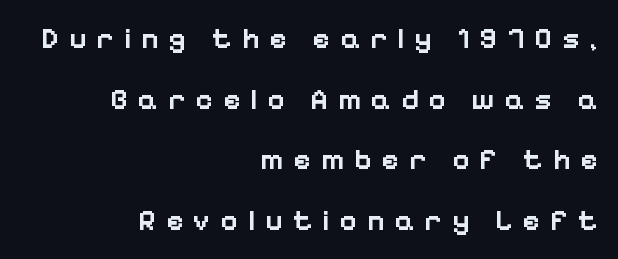
The image shows 30 px semibold sans-serif type, upright; set right-aligned, loose line spacing (2.02x), unusually wide letter spacing (+0.32 em), not underlined; low stroke contrast and a medium x-height.
